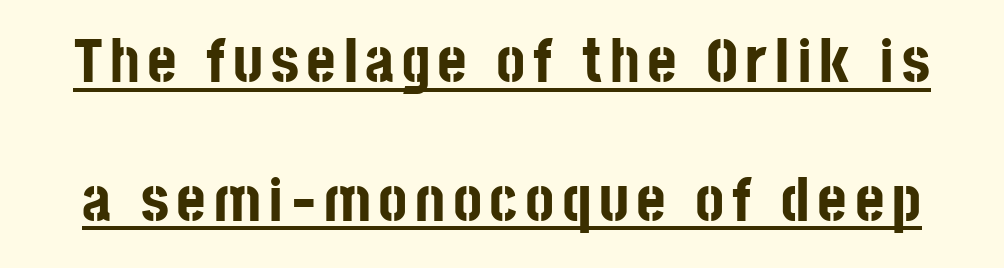
The image shows 63 px bold, condensed sans-serif type, upright; set loose line spacing (2.2x), underlined; low stroke contrast and a large x-height.
